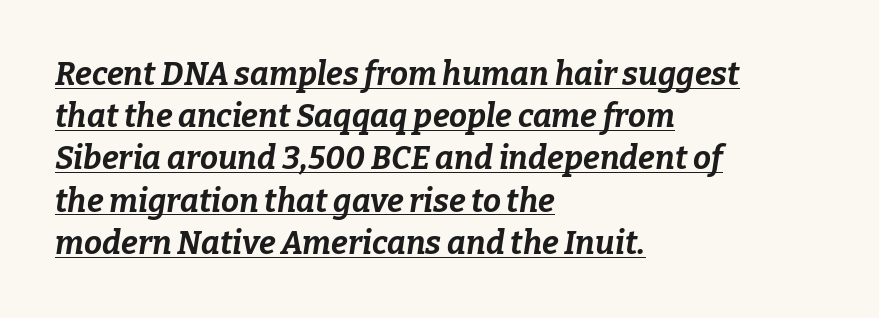
Q: Is the text bold? A: Yes.
Q: Is the text italic (slanted)? A: Yes, it leans right by about 9 degrees.
Q: Is the text underlined? A: Yes.
Q: How is the paragraph aligned? A: Left-aligned.
Q: Is the spacing between letters normal or unusually wide? A: Normal.
Q: Is the spacing between lines tight, normal or loose? A: Normal.
Q: Width (condensed, normal, or wide)? A: Normal.
Q: Stroke contrast? A: Low.
Q: x-height? A: Medium.
Q: Monospaced? A: No.
